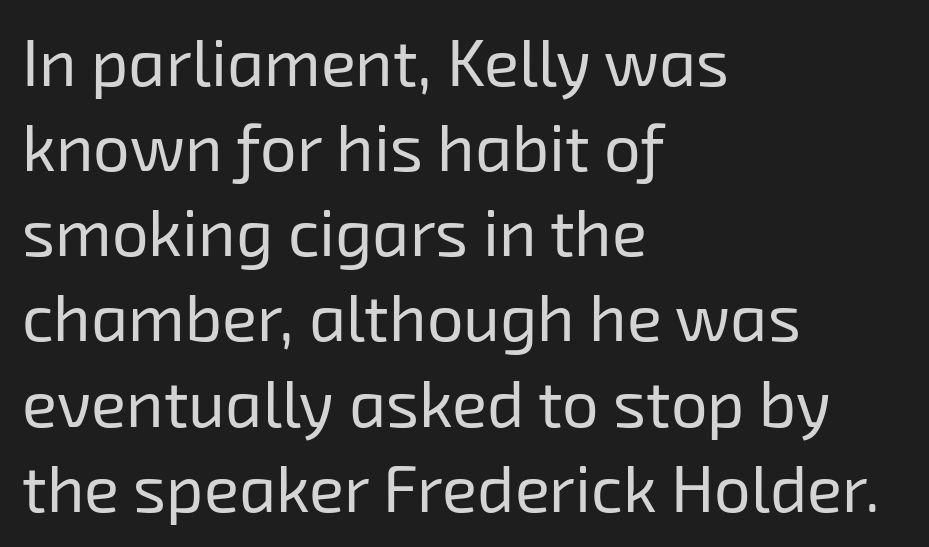
Is this a sans? Yes — the strokes have no serifs. No heavy texture on the line: the type isn't bold. Spacing verdict: proportional, widths tailored to each character. Nobody drew a line under any word here.
